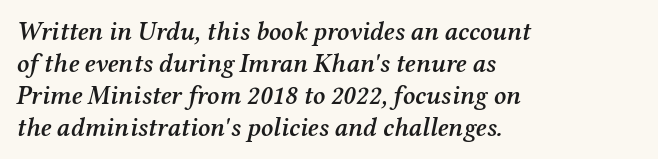
The image shows 26 px text type, italic (leaning right); set left-aligned, line spacing 1.23x, normal letter spacing, not underlined.
